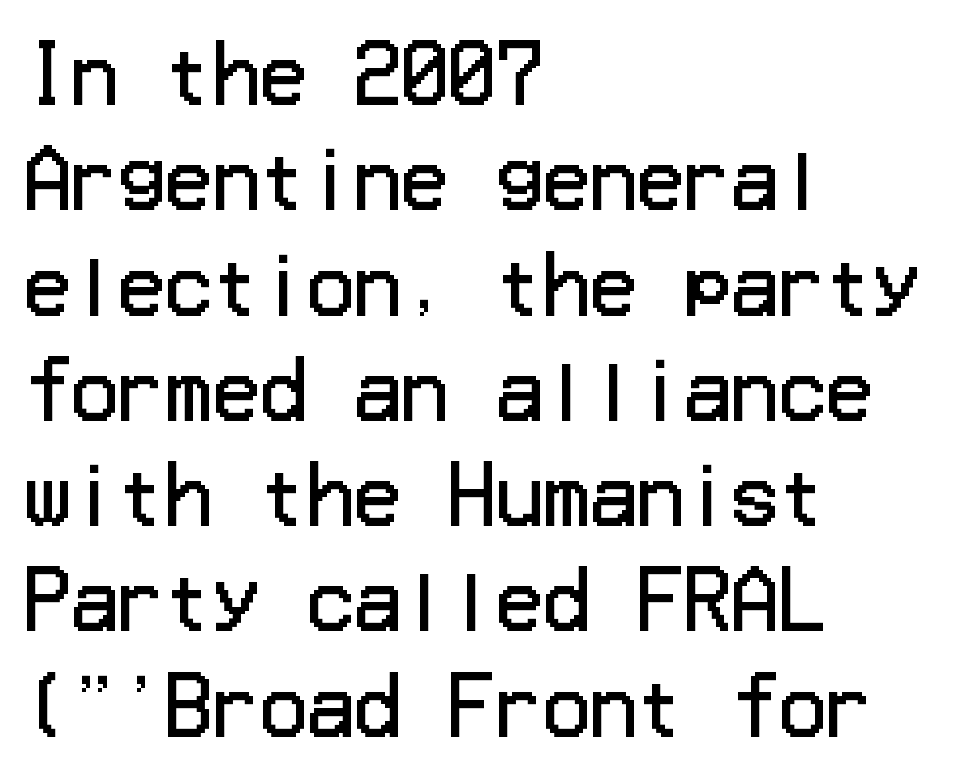
If you measured baseline to baseline, you'd find a middling distance. Caption: multi-line text, flush left, ragged right. Underline: absent. Compared with typical body copy, the letter spacing here is the same.
